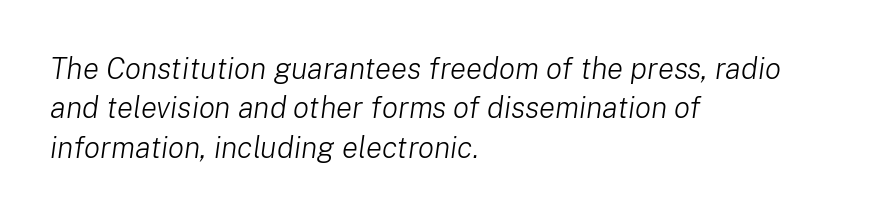
The image shows 30 px light type, italic (leaning right); set left-aligned, normal line spacing (1.31x), normal letter spacing, not underlined; low stroke contrast and a medium x-height.
